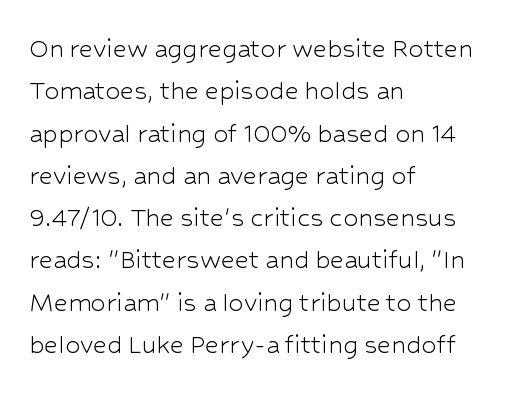
Q: Is the text bold? A: No.
Q: Is the text italic (slanted)? A: No, it is upright.
Q: Is the typeface a serif or a sans-serif typeface? A: Sans-serif.
Q: Is the text underlined? A: No.
Q: How is the paragraph aligned? A: Left-aligned.
Q: Is the spacing between letters normal or unusually wide? A: Normal.
Q: Is the spacing between lines tight, normal or loose? A: Normal.
Q: Width (condensed, normal, or wide)? A: Normal.
Q: Stroke contrast? A: Low.
Q: x-height? A: Medium.
Q: Monospaced? A: No.
